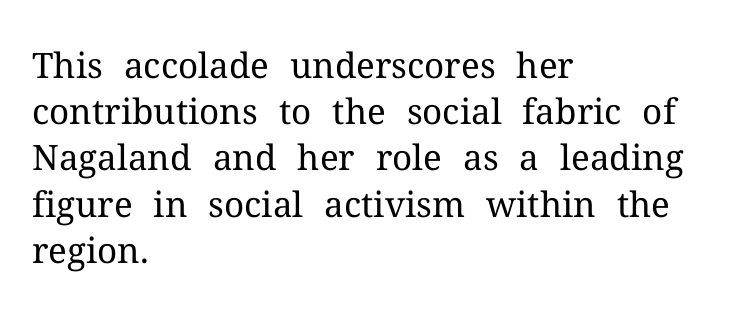
The image shows 35 px regular-weight serif type, upright; set left-aligned, normal line spacing (1.32x), normal letter spacing, not underlined; medium stroke contrast and a medium x-height.
